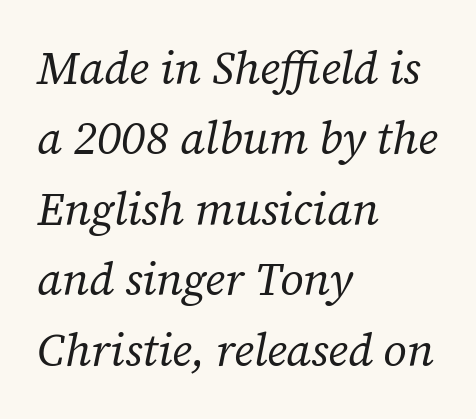
Weight: not bold — regular or lighter. Quick note: interline space is typical. Characters follow at the spacing the type designer built in. A bare baseline throughout the passage. Spacing verdict: proportional, widths tailored to each character. The text block is weighted toward the left margin, trailing off unevenly rightward.
